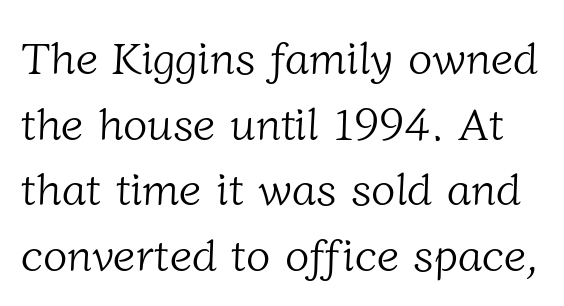
Look at the tracking — it's just the regular setting, nothing added. The font family rendered here belongs to the serif group. The block of text has a typical density, with ordinary space between rows. Quick note: underline off.
